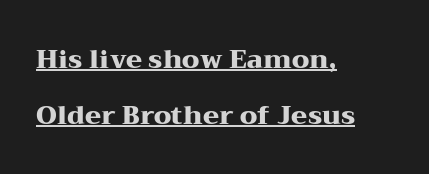
Q: Is the text bold? A: Yes.
Q: Is the text italic (slanted)? A: No, it is upright.
Q: Is the text underlined? A: Yes.
Q: How is the paragraph aligned? A: Left-aligned.
Q: Is the spacing between letters normal or unusually wide? A: Normal.
Q: Is the spacing between lines tight, normal or loose? A: Loose.
